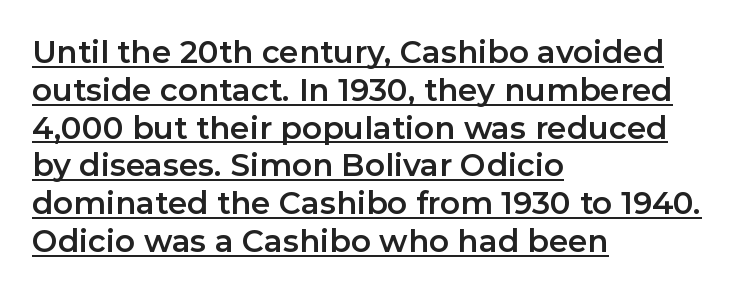
Q: Is the text italic (slanted)? A: No, it is upright.
Q: Is the typeface a serif or a sans-serif typeface? A: Sans-serif.
Q: Is the text underlined? A: Yes.
Q: How is the paragraph aligned? A: Left-aligned.
Q: Is the spacing between letters normal or unusually wide? A: Normal.
Q: Width (condensed, normal, or wide)? A: Normal.
Q: Stroke contrast? A: Low.
Q: x-height? A: Medium.
Q: Monospaced? A: No.
